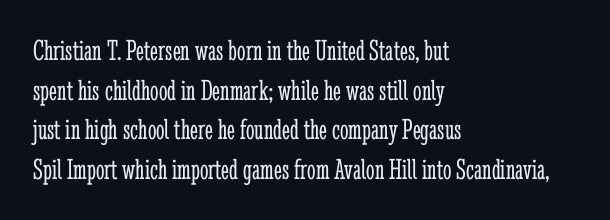
Q: Is the text bold? A: No.
Q: Is the text italic (slanted)? A: No, it is upright.
Q: Is the typeface a serif or a sans-serif typeface? A: Serif.
Q: Is the text underlined? A: No.
Q: How is the paragraph aligned? A: Left-aligned.
Q: Is the spacing between letters normal or unusually wide? A: Normal.
Q: Is the spacing between lines tight, normal or loose? A: Normal.
Q: Width (condensed, normal, or wide)? A: Condensed.
Q: Stroke contrast? A: Low.
Q: x-height? A: Medium.
Q: Monospaced? A: No.
